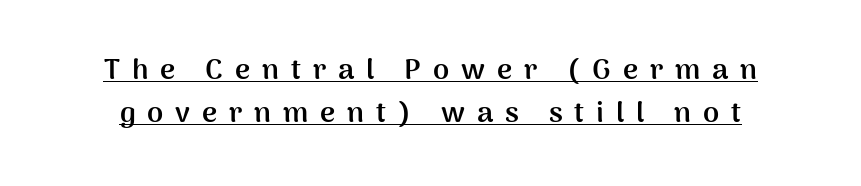
{"serif": "no", "italic": "no", "bold": "yes", "weight": "semibold", "width": "normal", "stroke_contrast": "medium", "x_height": "medium", "monospaced": "no", "underline": "yes", "line_spacing": "normal", "line_spacing_ratio": 1.48, "letter_spacing": "wide", "letter_spacing_em": 0.41, "glyph_px": 29}
